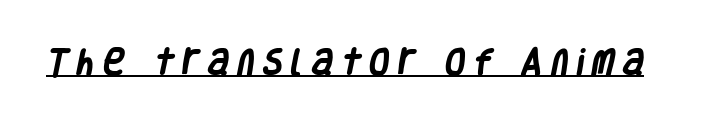
Decoration check: the copy is underlined. Students, this is bold: see how much ink each stroke carries. Font category for this specimen: sans-serif. Is the letter spacing exaggerated? Yes — the characters are pushed far apart. The rendering uses natural spacing where letterforms have individual widths.
